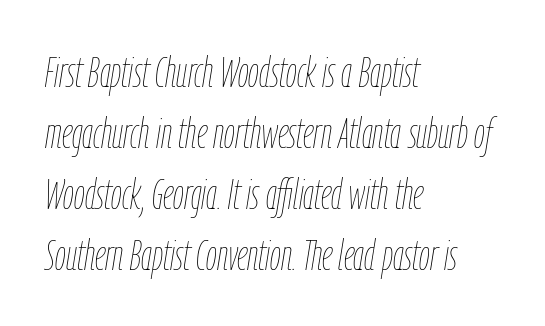
Q: Is the text bold? A: No.
Q: Is the text italic (slanted)? A: Yes, it leans right by about 9 degrees.
Q: Is the text underlined? A: No.
Q: How is the paragraph aligned? A: Left-aligned.
Q: Is the spacing between letters normal or unusually wide? A: Normal.
Q: Is the spacing between lines tight, normal or loose? A: Normal.
Q: Width (condensed, normal, or wide)? A: Condensed.
Q: Stroke contrast? A: Low.
Q: x-height? A: Medium.
Q: Monospaced? A: No.
